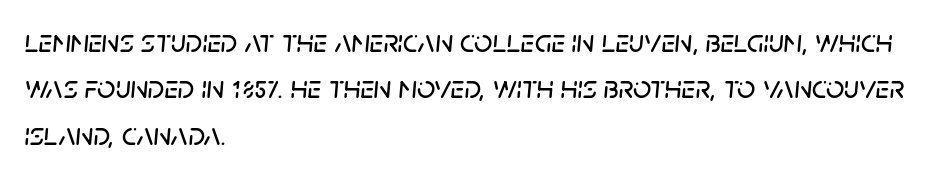
Check under the words: just untouched page. These lines stack with their left ends in a neat column. Characters are canted at an angle relative to the baseline's perpendicular. Varying glyph widths throughout — classic text-font behaviour. The passage shown stacks its lines at a standard gap.
